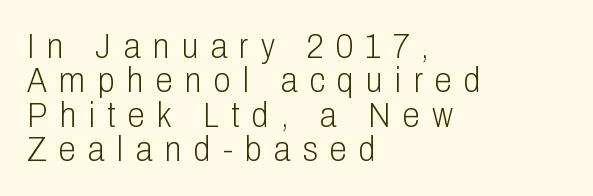
The image shows 35 px light, condensed sans-serif type, upright; set left-aligned, tight line spacing (0.98x), unusually wide letter spacing (+0.35 em), not underlined; low stroke contrast and a medium x-height.
